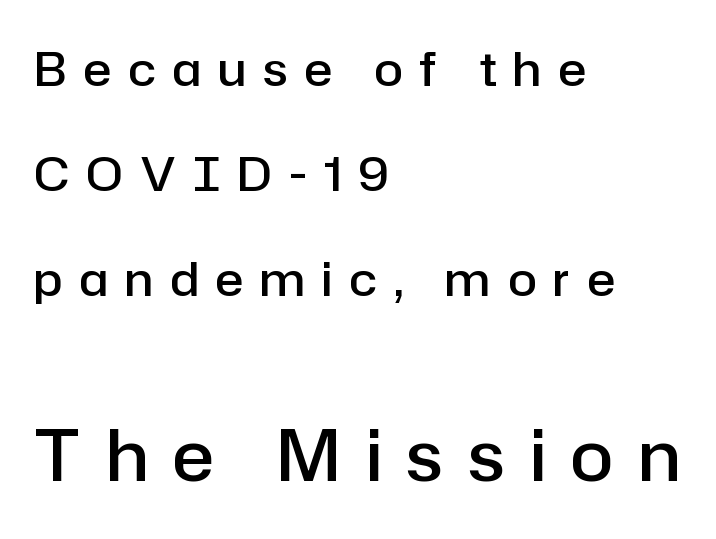
Q: Is the text bold? A: Semi-bold.
Q: Is the text italic (slanted)? A: No, it is upright.
Q: Is the typeface a serif or a sans-serif typeface? A: Sans-serif.
Q: Is the text underlined? A: No.
Q: How is the paragraph aligned? A: Left-aligned.
Q: Is the spacing between letters normal or unusually wide? A: Unusually wide.
Q: Is the spacing between lines tight, normal or loose? A: Loose.
Q: Which block of text is set in a larger size, the first (top) or the second (bottom)? A: The second (bottom) one.
Q: Width (condensed, normal, or wide)? A: Normal.
Q: Stroke contrast? A: Low.
Q: x-height? A: Medium.
Q: Monospaced? A: No.
